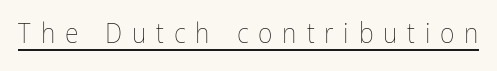
The letters stand upright; this is a roman face. The typesetting does not lean heavy: it is not bold. Tracking value appears strongly positive — letters spread wide. Each letter keeps its own natural width here, so spacing adapts to shape. Is there an underline? Yes — a line sits under the letters.
